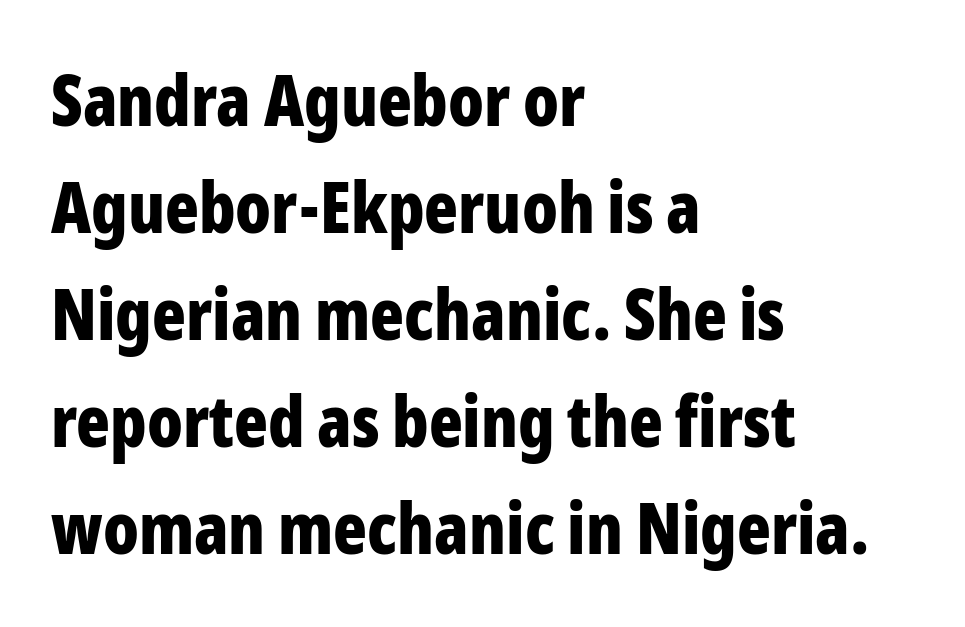
The image shows 70 px bold, condensed sans-serif type, upright; set left-aligned, normal line spacing (1.53x), normal letter spacing, not underlined; low stroke contrast and a medium x-height.
